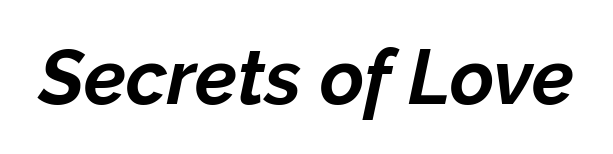
Q: Is the text bold? A: Yes.
Q: Is the text italic (slanted)? A: Yes, it leans right by about 12 degrees.
Q: Is the text underlined? A: No.
Q: Is the spacing between letters normal or unusually wide? A: Normal.
Q: Width (condensed, normal, or wide)? A: Normal.
Q: Stroke contrast? A: Low.
Q: x-height? A: Medium.
Q: Monospaced? A: No.
